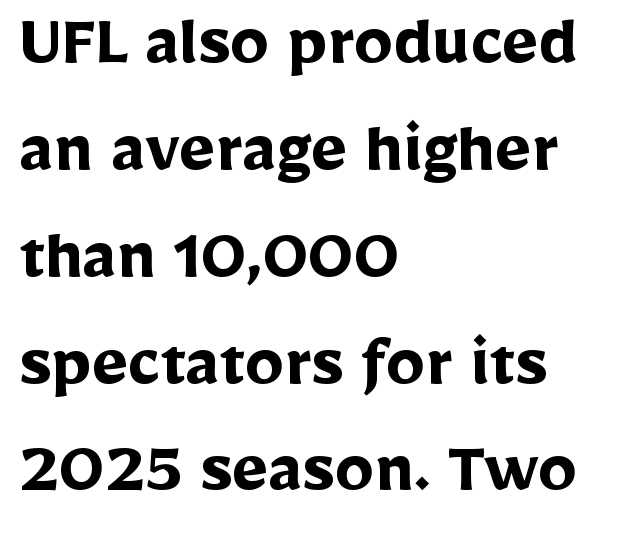
{"serif": "no", "italic": "no", "bold": "yes", "weight": "semibold", "width": "normal", "stroke_contrast": "low", "x_height": "medium", "monospaced": "no", "underline": "no", "align": "left", "line_spacing": "normal", "line_spacing_ratio": 1.37, "letter_spacing": "normal", "letter_spacing_em": 0.0, "glyph_px": 78}
